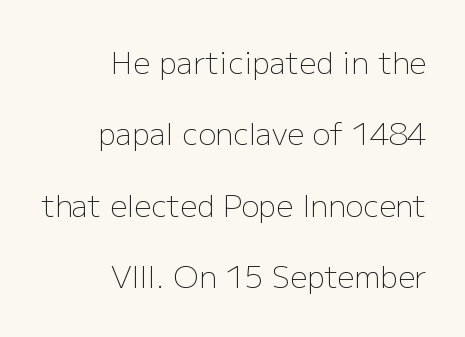
Q: Is the text bold? A: No.
Q: Is the text italic (slanted)? A: No, it is upright.
Q: Is the typeface a serif or a sans-serif typeface? A: Sans-serif.
Q: Is the text underlined? A: No.
Q: How is the paragraph aligned? A: Right-aligned.
Q: Is the spacing between letters normal or unusually wide? A: Normal.
Q: Is the spacing between lines tight, normal or loose? A: Loose.
Q: Width (condensed, normal, or wide)? A: Normal.
Q: Stroke contrast? A: Low.
Q: x-height? A: Medium.
Q: Monospaced? A: No.
